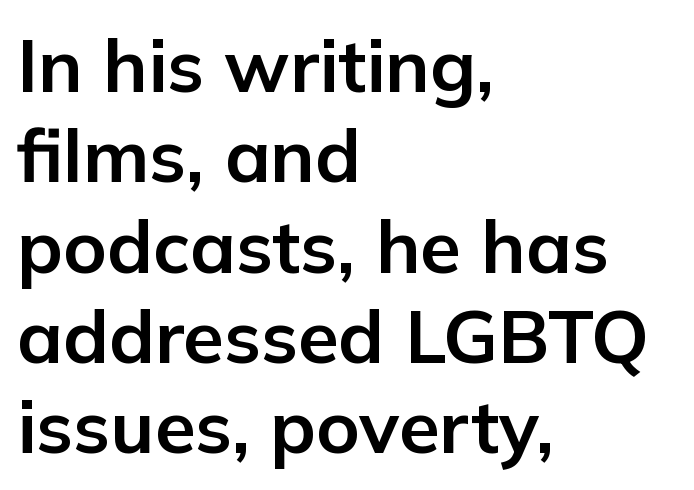
{"serif": "no", "italic": "no", "bold": "yes", "weight": "bold", "width": "normal", "stroke_contrast": "low", "x_height": "medium", "monospaced": "no", "underline": "no", "align": "left", "line_spacing_ratio": 1.22, "letter_spacing": "normal", "letter_spacing_em": 0.0, "glyph_px": 74}
